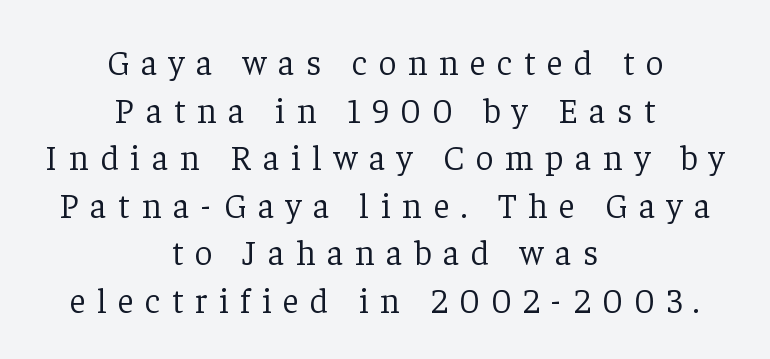
The image shows 35 px light serif type, upright; set centered, normal line spacing (1.36x), unusually wide letter spacing (+0.33 em), not underlined; low stroke contrast and a medium x-height.
